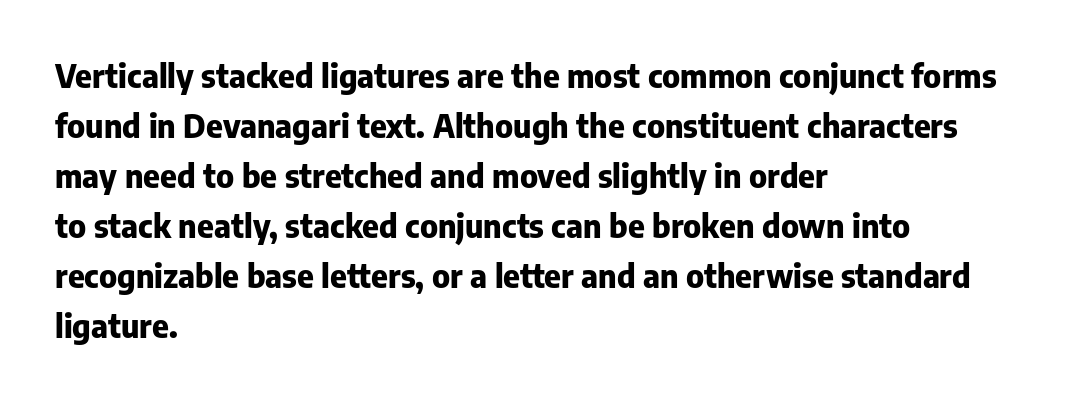
The image shows 32 px heavy sans-serif type, upright; set left-aligned, normal line spacing (1.56x), normal letter spacing, not underlined; low stroke contrast and a medium x-height.
